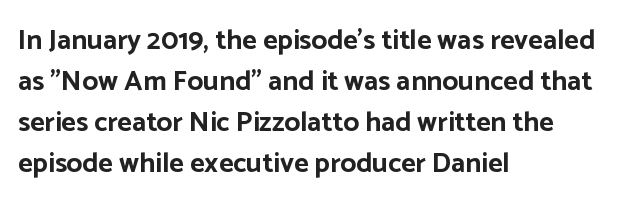
{"serif": "no", "italic": "no", "bold": "yes", "weight": "bold", "width": "normal", "stroke_contrast": "low", "x_height": "medium", "monospaced": "no", "underline": "no", "align": "left", "line_spacing": "normal", "line_spacing_ratio": 1.46, "letter_spacing": "normal", "letter_spacing_em": 0.0, "glyph_px": 28}
